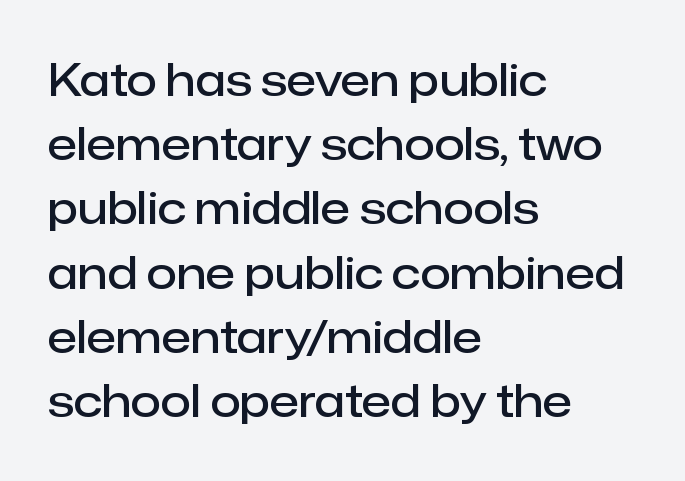
The image shows 44 px semibold sans-serif type, upright; set left-aligned, normal line spacing (1.46x), normal letter spacing, not underlined; low stroke contrast and a medium x-height.
